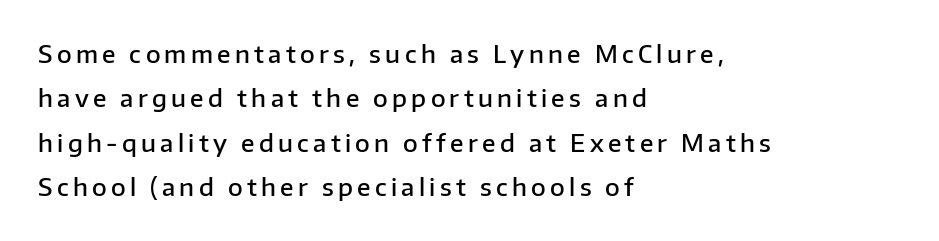
A bare baseline throughout the passage. A classic flush-left, rag-right setting is used for this passage. The face used here is a semibold: visibly heavier than regular, lighter than bold. This sample uses an upright cut, with every glyph sitting square on the baseline.
